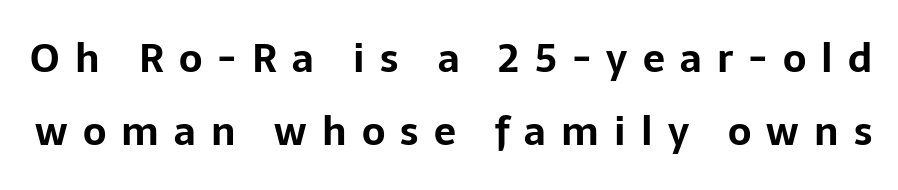
No feet cap the strokes, marking this as sans-serif type. Characters remain perfectly vertical along every line. Spacing verdict: proportional, widths tailored to each character. A clean baseline with only descenders dipping below it. These words are printed bold, with thick strokes throughout. Glyph-to-glyph distance is far greater than everyday printed text.
